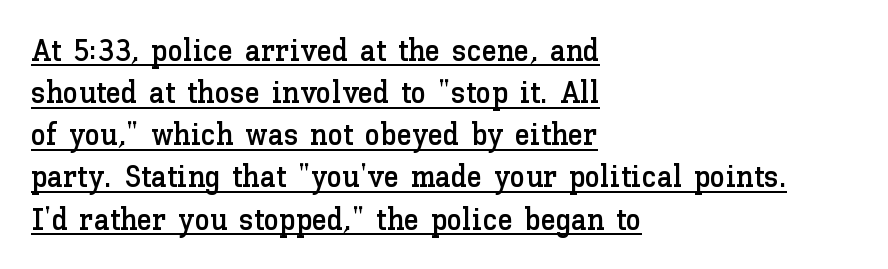
{"italic": "no", "width": "normal", "stroke_contrast": "low", "x_height": "medium", "monospaced": "no", "underline": "yes", "align": "left", "line_spacing": "normal", "line_spacing_ratio": 1.36, "letter_spacing": "normal", "letter_spacing_em": 0.0, "glyph_px": 31}
